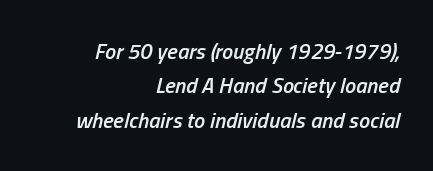
The image shows 22 px text type, italic (leaning right); set right-aligned, normal line spacing (1.56x), normal letter spacing, not underlined.
